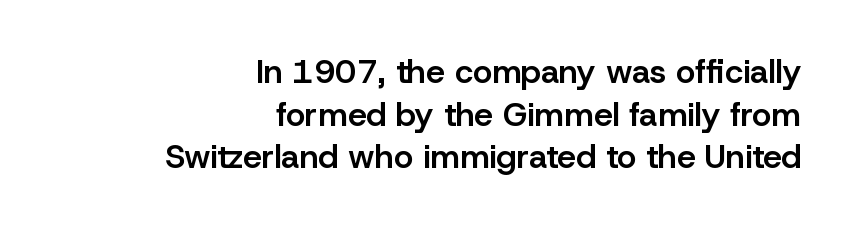
The image shows 33 px semibold sans-serif type, upright; set right-aligned, normal line spacing (1.29x), normal letter spacing, not underlined; low stroke contrast and a medium x-height.
